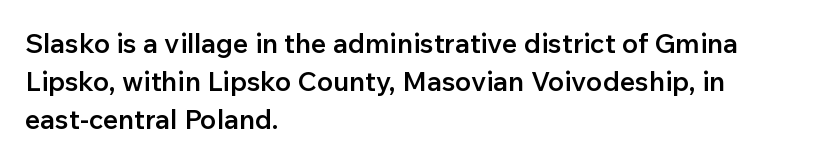
{"italic": "no", "bold": "semi", "underline": "no", "align": "left", "line_spacing": "normal", "line_spacing_ratio": 1.4, "letter_spacing": "normal", "letter_spacing_em": 0.0, "glyph_px": 27}
